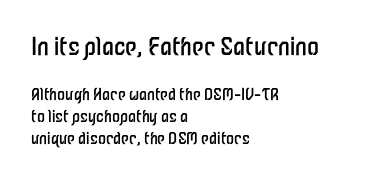
The image shows 24 px text type, upright; set left-aligned, normal line spacing (1.39x), normal letter spacing, not underlined; the first (top) block is 1.5x larger.
